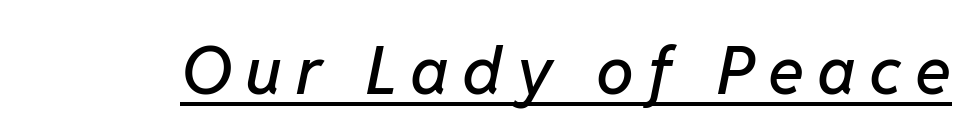
Q: Is the text italic (slanted)? A: Yes, it leans right by about 11 degrees.
Q: Is the text underlined? A: Yes.
Q: Is the spacing between letters normal or unusually wide? A: Unusually wide.
Q: Width (condensed, normal, or wide)? A: Normal.
Q: Stroke contrast? A: Low.
Q: x-height? A: Medium.
Q: Monospaced? A: No.
